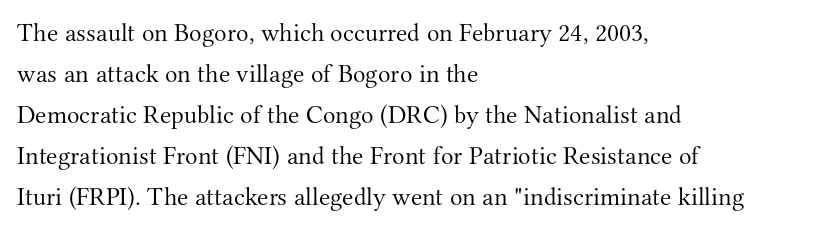
Q: Is the text bold? A: No.
Q: Is the text italic (slanted)? A: No, it is upright.
Q: Is the text underlined? A: No.
Q: How is the paragraph aligned? A: Left-aligned.
Q: Is the spacing between letters normal or unusually wide? A: Normal.
Q: Is the spacing between lines tight, normal or loose? A: Normal.
